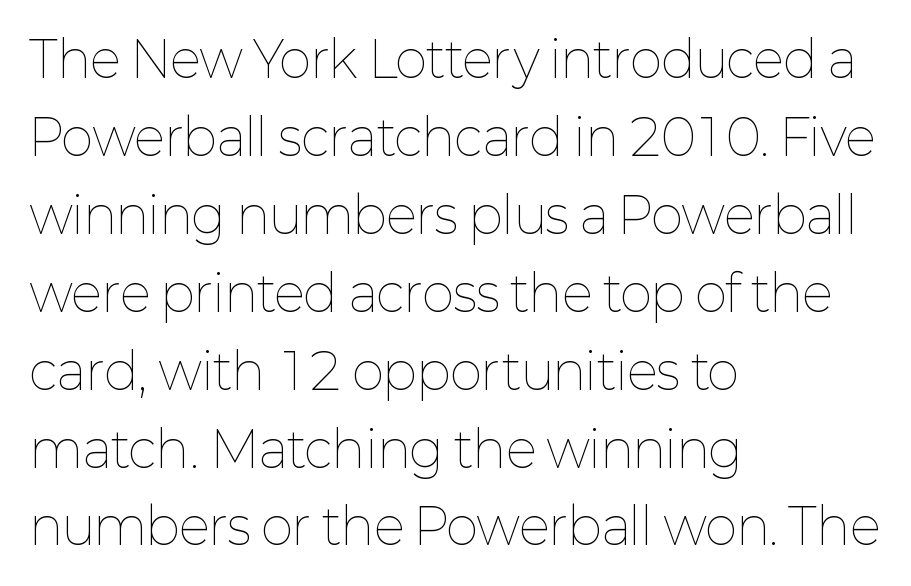
The strokes are not fattened; the text isn't bold. Letter spacing: default. Leading matches the norm, producing a regular column. This rendering features lettering with no underline. The font's upright variant was chosen for this text.
